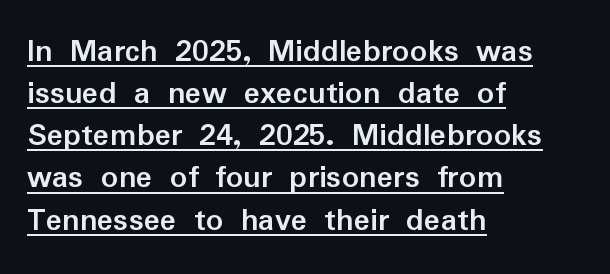
The image shows 34 px semibold sans-serif type, upright; set left-aligned, line spacing 1.24x, normal letter spacing, underlined; low stroke contrast and a medium x-height.
